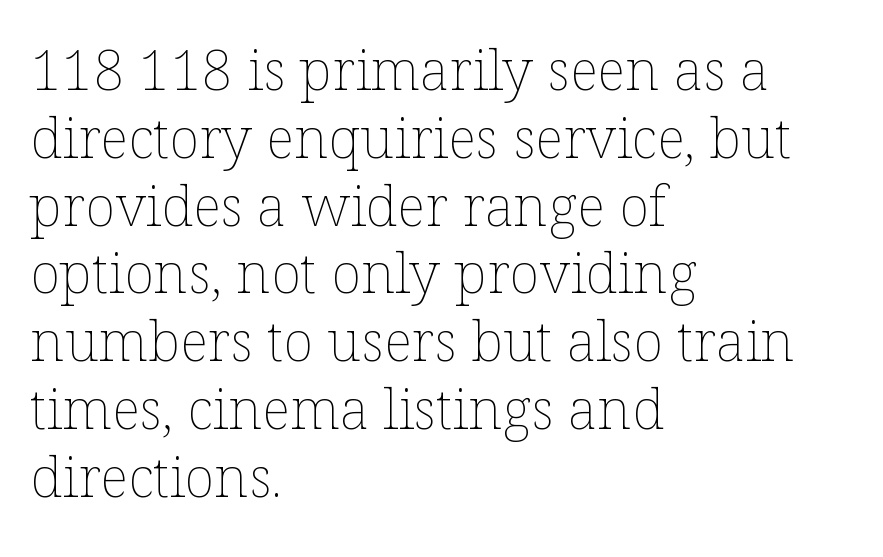
The image shows 56 px thin type, upright; set left-aligned, line spacing 1.21x, normal letter spacing, not underlined; low stroke contrast and a medium x-height.
